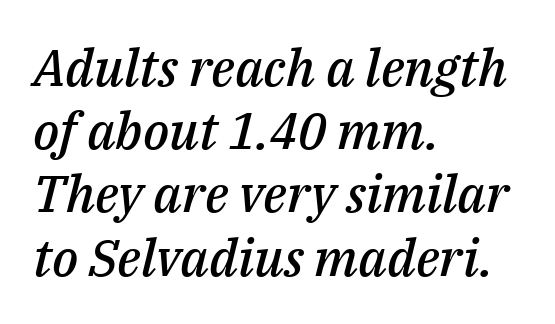
Q: Is the text bold? A: Semi-bold.
Q: Is the text italic (slanted)? A: Yes, it leans right by about 14 degrees.
Q: Is the text underlined? A: No.
Q: How is the paragraph aligned? A: Left-aligned.
Q: Is the spacing between letters normal or unusually wide? A: Normal.
Q: Width (condensed, normal, or wide)? A: Normal.
Q: Stroke contrast? A: Medium.
Q: x-height? A: Medium.
Q: Monospaced? A: No.
